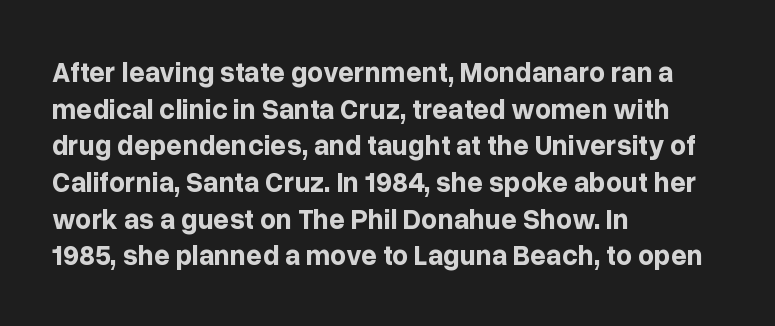
Q: Is the text bold? A: Yes.
Q: Is the text italic (slanted)? A: No, it is upright.
Q: Is the typeface a serif or a sans-serif typeface? A: Sans-serif.
Q: Is the text underlined? A: No.
Q: How is the paragraph aligned? A: Left-aligned.
Q: Is the spacing between letters normal or unusually wide? A: Normal.
Q: Is the spacing between lines tight, normal or loose? A: Normal.
Q: Width (condensed, normal, or wide)? A: Normal.
Q: Stroke contrast? A: Low.
Q: x-height? A: Medium.
Q: Monospaced? A: No.
